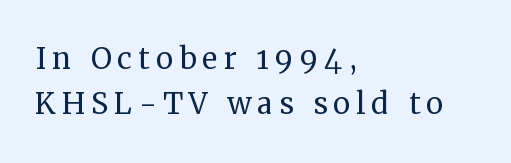
{"serif": "yes", "italic": "no", "bold": "no", "weight": "regular", "width": "normal", "stroke_contrast": "medium", "x_height": "medium", "monospaced": "no", "underline": "no", "align": "left", "line_spacing": "tight", "line_spacing_ratio": 1.15, "glyph_px": 39}
